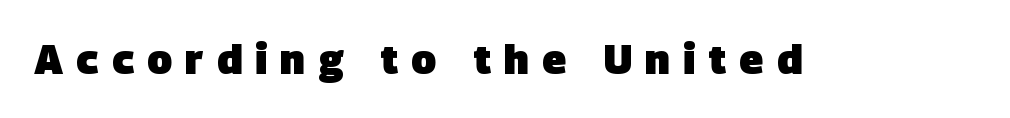
Just letters on the line, the space beneath them empty. The letters are bold, with thick, heavy strokes. Regarding serifs, this sample does without them. This sample uses expanded letter spacing, leaving extra air between glyphs. This sample has the flowing, uneven cadence of proportional lettering.
